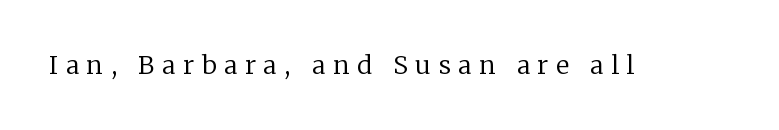
{"italic": "no", "bold": "no", "underline": "no", "letter_spacing": "wide", "letter_spacing_em": 0.31, "glyph_px": 25}
